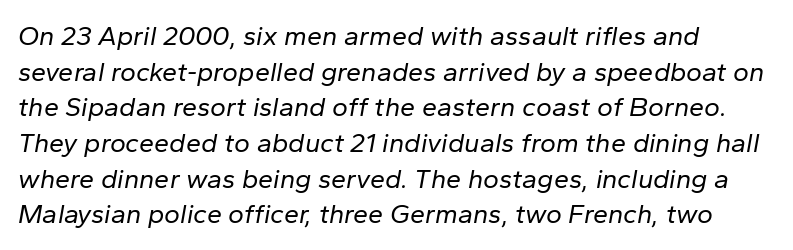
The image shows 27 px text type, italic (leaning right); set normal line spacing (1.32x), normal letter spacing, not underlined.
